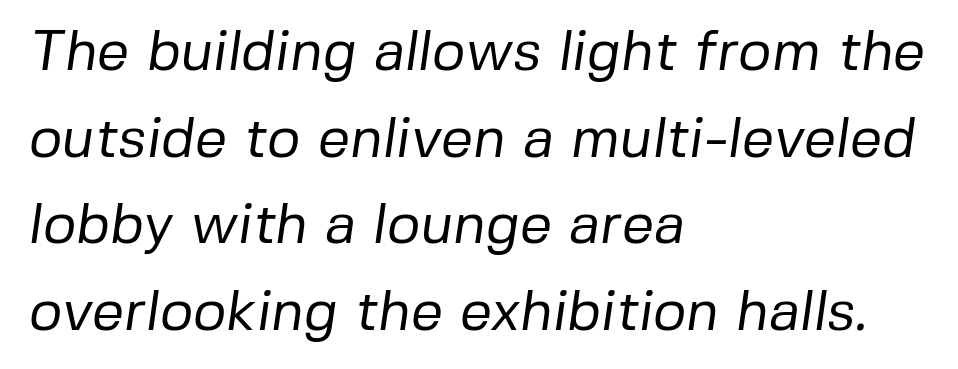
The image shows 57 px regular-weight sans-serif type; set left-aligned, normal line spacing (1.52x), normal letter spacing, not underlined; low stroke contrast and a medium x-height.
